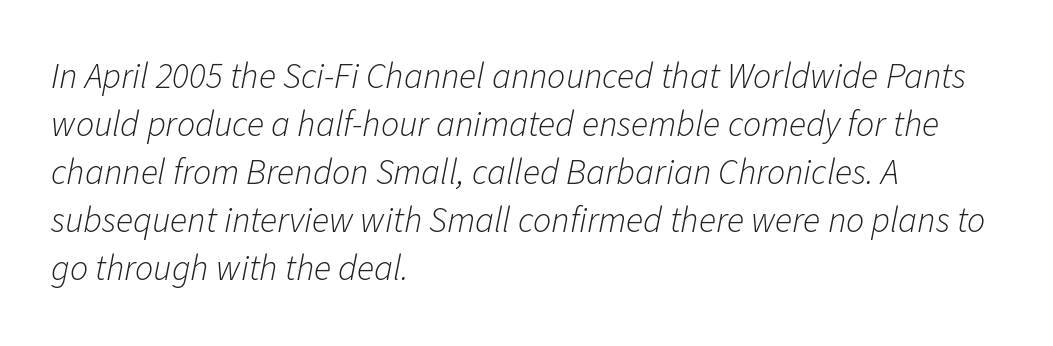
The image shows 36 px light type, italic (leaning right); set left-aligned, normal line spacing (1.33x), normal letter spacing, not underlined; low stroke contrast and a medium x-height.
